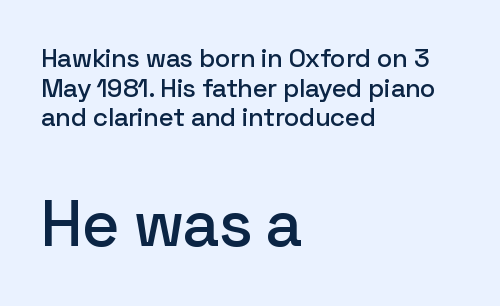
The image shows 65 px sans-serif type, upright; set left-aligned, tight line spacing (1.14x), normal letter spacing, not underlined; the second (bottom) block is 2.5x larger; low stroke contrast and a medium x-height.
